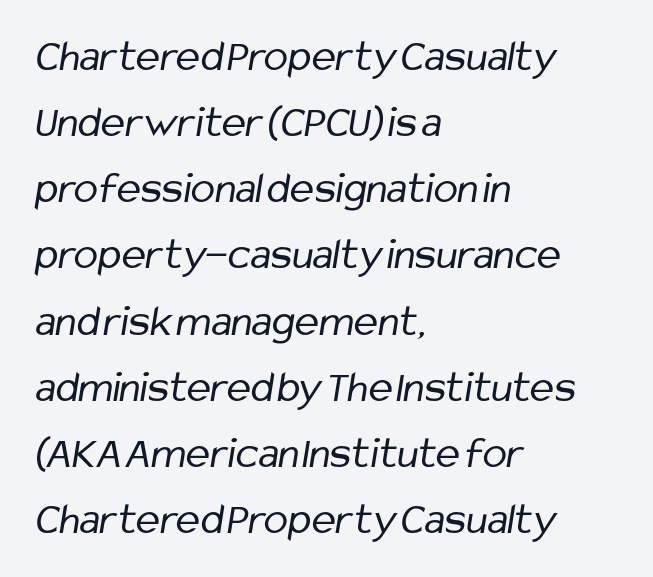
This sample uses plain, unmodified letter spacing. The cut favours lightness, reaching ordinary text weight at its darkest. The rendering shows plain stroke endings on the letterforms — a sans-serif design. The rows are spaced the way most documents space them.
